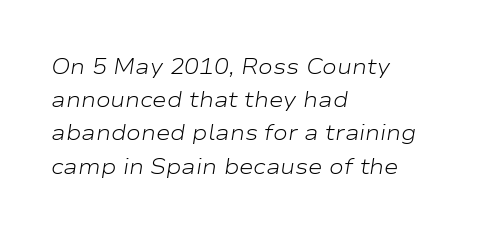
Q: Is the text bold? A: No.
Q: Is the text italic (slanted)? A: Yes, it leans right by about 9 degrees.
Q: Is the text underlined? A: No.
Q: How is the paragraph aligned? A: Left-aligned.
Q: Is the spacing between letters normal or unusually wide? A: Normal.
Q: Is the spacing between lines tight, normal or loose? A: Normal.
